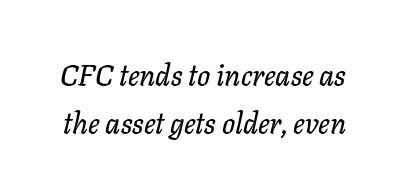
Q: Is the text italic (slanted)? A: Yes, it leans right by about 11 degrees.
Q: Is the text underlined? A: No.
Q: Is the spacing between letters normal or unusually wide? A: Normal.
Q: Is the spacing between lines tight, normal or loose? A: Normal.
Q: Width (condensed, normal, or wide)? A: Normal.
Q: Stroke contrast? A: Low.
Q: x-height? A: Medium.
Q: Monospaced? A: No.
